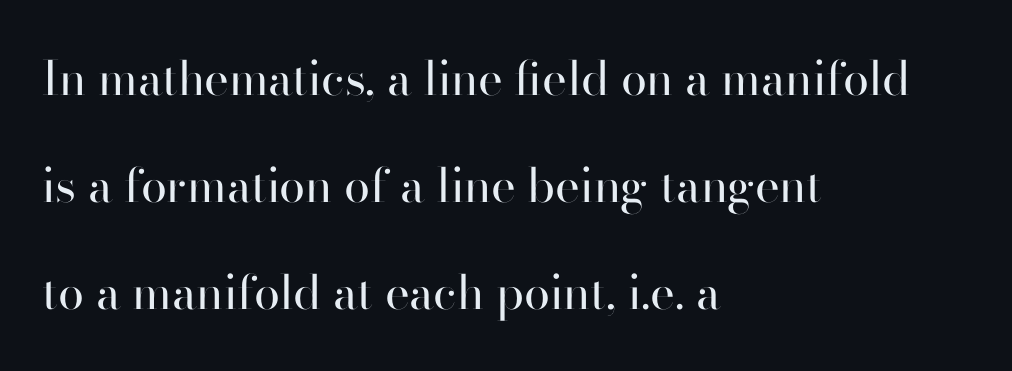
The image shows 47 px regular-weight sans-serif type, upright; set left-aligned, loose line spacing (2.28x), normal letter spacing, not underlined; high stroke contrast and a small x-height.
